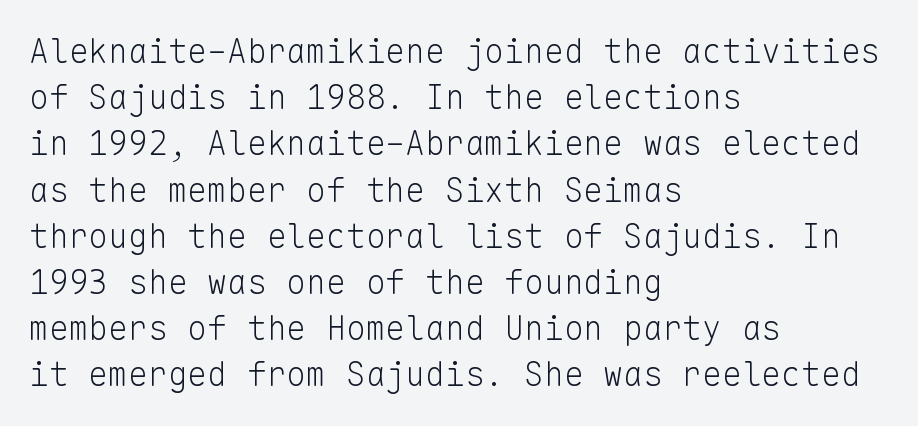
{"serif": "no", "italic": "no", "bold": "no", "weight": "light", "width": "normal", "stroke_contrast": "low", "x_height": "medium", "monospaced": "yes", "underline": "no", "align": "left", "line_spacing": "normal", "line_spacing_ratio": 1.4, "letter_spacing": "normal", "letter_spacing_em": 0.0, "glyph_px": 33}
